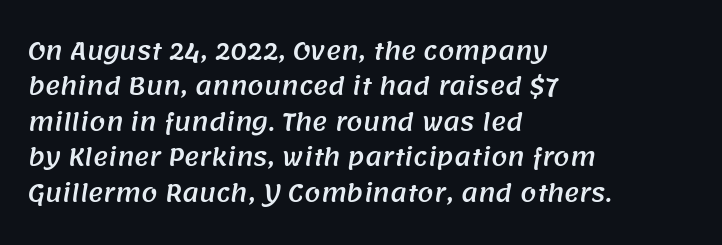
Alignment: flush left. What's the leading like? Ordinary, nothing unusual. The gaps between neighbouring characters are ordinary and unremarkable. Plain, unruled lines of type.
